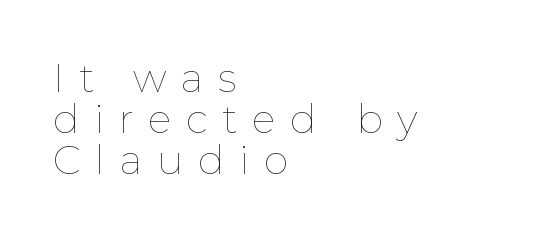
The image shows 40 px thin type, upright; set left-aligned, tight line spacing (1.02x), unusually wide letter spacing (+0.36 em), not underlined; low stroke contrast and a medium x-height.
